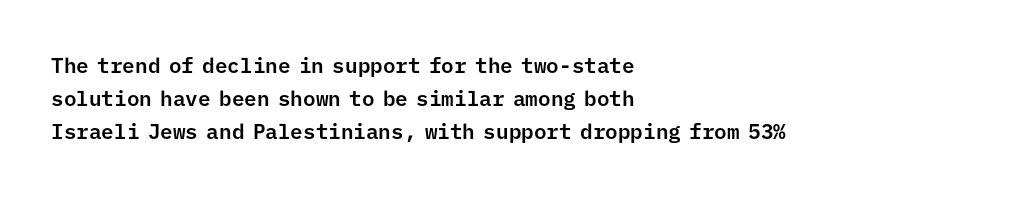
{"italic": "no", "underline": "no", "align": "left", "line_spacing": "normal", "line_spacing_ratio": 1.58, "letter_spacing": "normal", "letter_spacing_em": 0.0, "glyph_px": 21}
